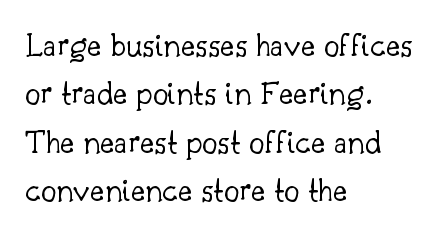
These lines are rendered in a variable-pitch font. Has an underline been added? It has not. What stands out about the letter spacing? Nothing — it is the standard amount. One glance says typical: line gaps are just what's usual. The lettering holds an erect, upright posture throughout.
